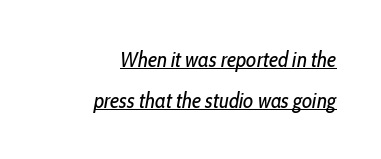
{"italic": "yes", "lean": "right", "slant_degrees": 10, "bold": "no", "underline": "yes", "align": "right", "line_spacing_ratio": 1.86, "letter_spacing": "normal", "letter_spacing_em": 0.0, "glyph_px": 22}
